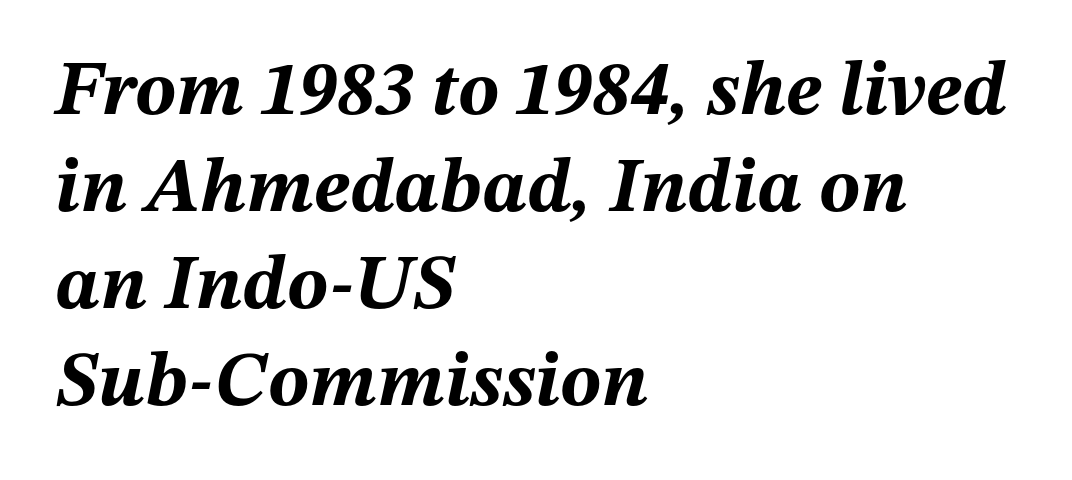
Q: Is the text bold? A: Yes.
Q: Is the text italic (slanted)? A: Yes, it leans right by about 12 degrees.
Q: Is the text underlined? A: No.
Q: How is the paragraph aligned? A: Left-aligned.
Q: Is the spacing between letters normal or unusually wide? A: Normal.
Q: Is the spacing between lines tight, normal or loose? A: Normal.
Q: Width (condensed, normal, or wide)? A: Normal.
Q: Stroke contrast? A: Medium.
Q: x-height? A: Medium.
Q: Monospaced? A: No.
